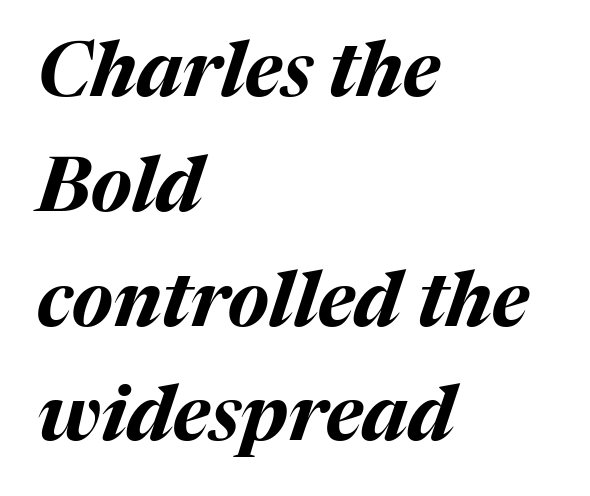
Thick stems and heavy bowls — unmistakably bold. Line starts are locked; line ends wander. Compared with ordinary roman type, these characters are visibly tilted. The tracking reads as untouched default to a designer's eye.
